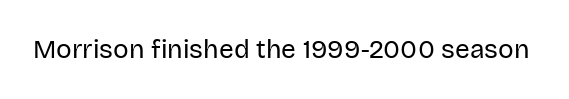
A roman cut, with each character standing at attention. Decoration check: the copy has no underline. The gaps between neighbouring characters are ordinary and unremarkable. Bold? No — there's no thickening of the strokes.
